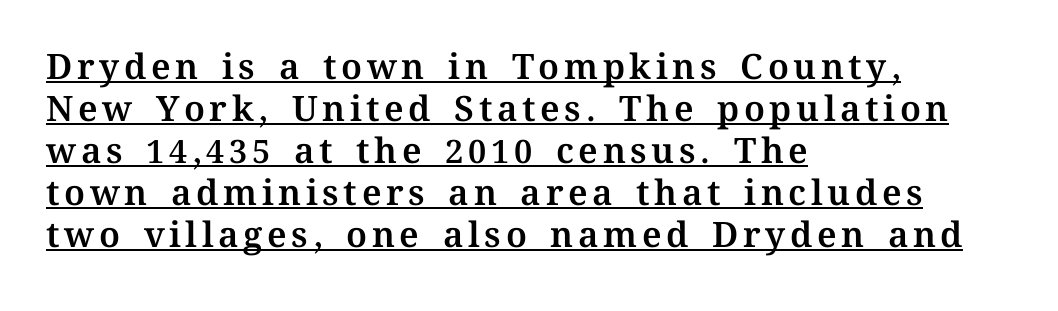
The image shows 35 px text type, upright; set left-aligned, line spacing 1.2x, underlined; medium stroke contrast and a medium x-height.
